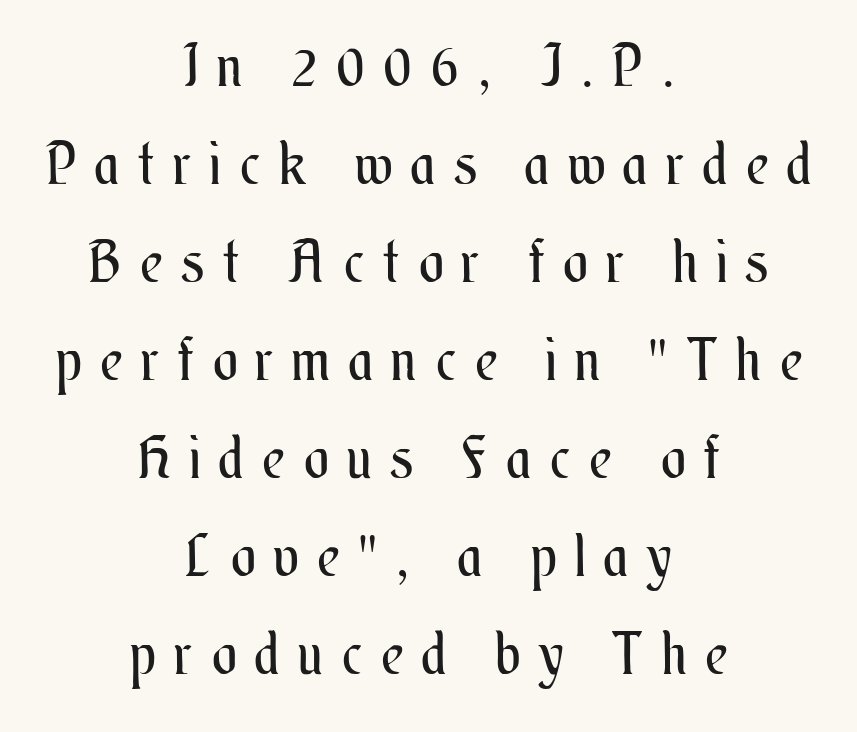
The image shows 58 px regular-weight, condensed type, upright; set centered, normal line spacing (1.69x), unusually wide letter spacing (+0.33 em), not underlined; medium stroke contrast and a small x-height.
